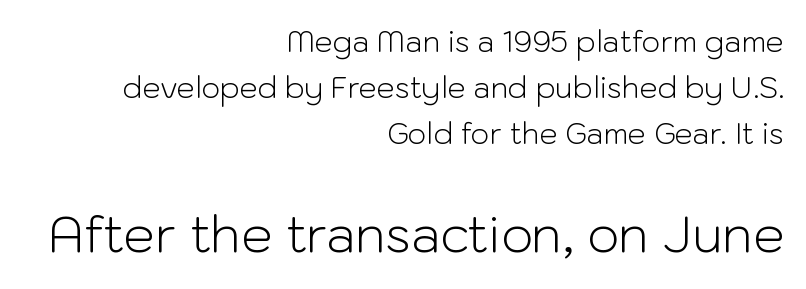
{"serif": "no", "italic": "no", "bold": "no", "weight": "light", "width": "normal", "stroke_contrast": "low", "x_height": "medium", "monospaced": "no", "underline": "no", "align": "right", "line_spacing": "normal", "line_spacing_ratio": 1.59, "letter_spacing": "normal", "letter_spacing_em": 0.0, "larger_block": "second", "size_ratio": 1.72, "glyph_px": 50}
